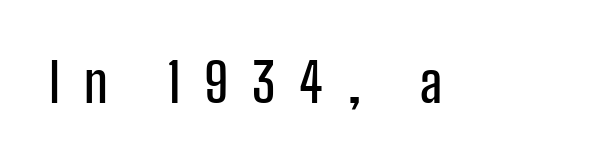
The image shows 54 px condensed sans-serif type, upright; set unusually wide letter spacing (+0.44 em), not underlined; low stroke contrast and a medium x-height.
